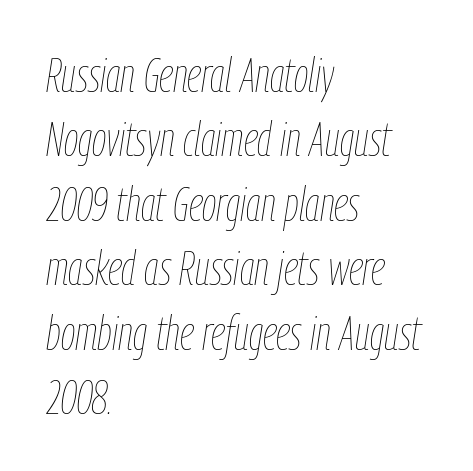
How are the letters spaced? Ordinarily, with no added tracking. Is there much room between lines? A standard amount, neither cramped nor airy. Style check: oblique. A quiet, ordinary-to-light weight characterises the typeface. Each row of text sits above clean, open space. Spacing verdict: proportional, widths tailored to each character.
